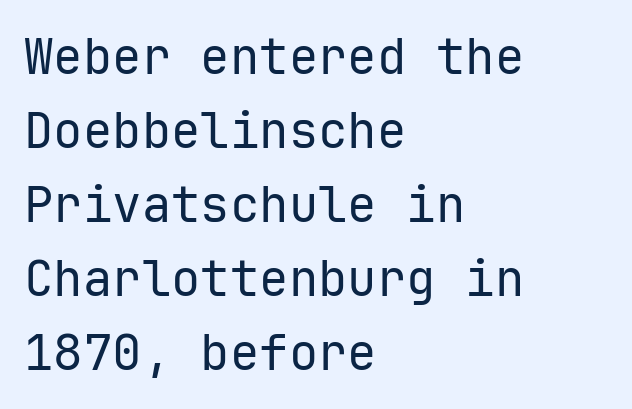
Q: Is the text bold? A: No.
Q: Is the text italic (slanted)? A: No, it is upright.
Q: Is the typeface a serif or a sans-serif typeface? A: Sans-serif.
Q: Is the text underlined? A: No.
Q: How is the paragraph aligned? A: Left-aligned.
Q: Is the spacing between letters normal or unusually wide? A: Normal.
Q: Is the spacing between lines tight, normal or loose? A: Normal.
Q: Width (condensed, normal, or wide)? A: Normal.
Q: Stroke contrast? A: Low.
Q: x-height? A: Medium.
Q: Monospaced? A: Yes.
